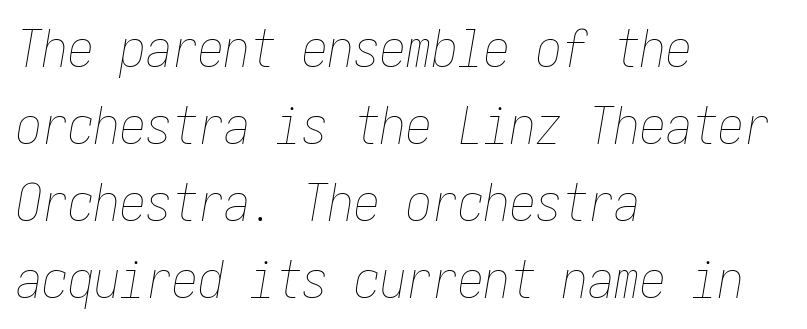
The image shows 52 px thin, condensed type, italic (leaning right); set left-aligned, normal line spacing (1.48x), normal letter spacing, not underlined; low stroke contrast and a medium x-height.
